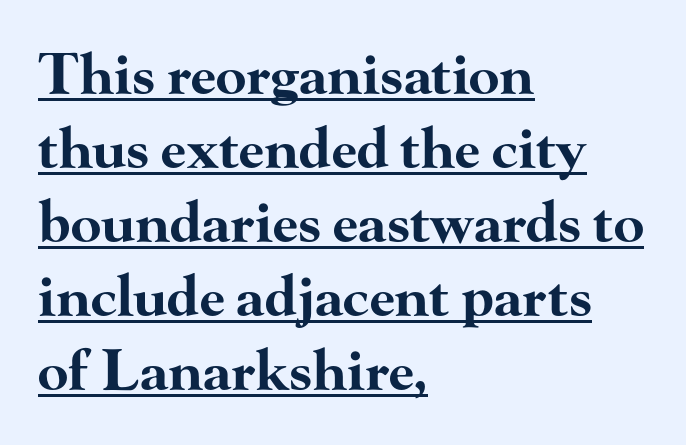
The image shows 56 px bold, wide serif type, upright; set left-aligned, normal line spacing (1.32x), normal letter spacing, underlined; high stroke contrast and a small x-height.
